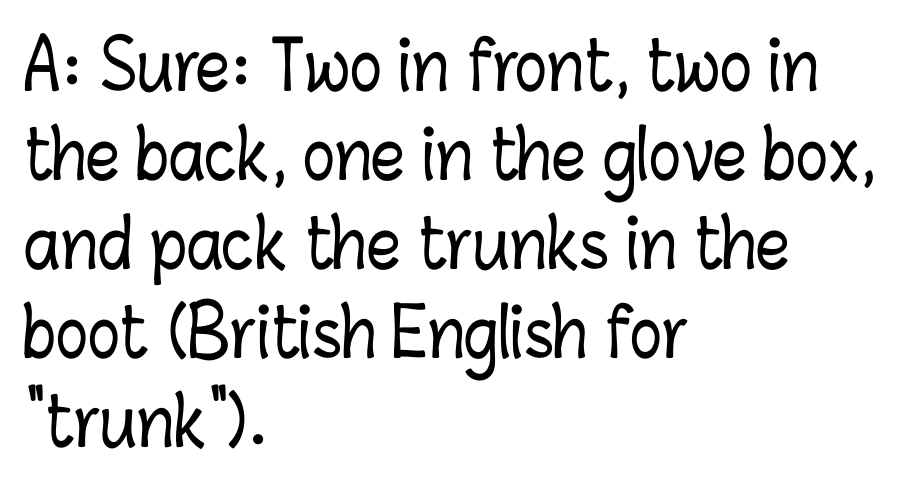
The image shows 67 px condensed type, upright; set left-aligned, normal line spacing (1.33x), normal letter spacing, not underlined; low stroke contrast and a medium x-height.
